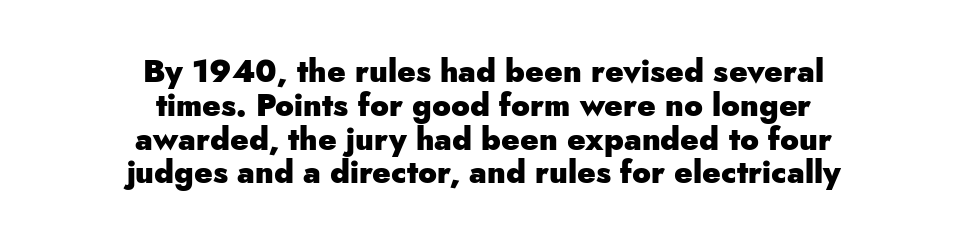
Q: Is the text bold? A: Yes.
Q: Is the text italic (slanted)? A: No, it is upright.
Q: Is the typeface a serif or a sans-serif typeface? A: Sans-serif.
Q: Is the text underlined? A: No.
Q: How is the paragraph aligned? A: Centered.
Q: Is the spacing between letters normal or unusually wide? A: Normal.
Q: Is the spacing between lines tight, normal or loose? A: Tight.
Q: Width (condensed, normal, or wide)? A: Normal.
Q: Stroke contrast? A: Low.
Q: x-height? A: Small.
Q: Monospaced? A: No.
